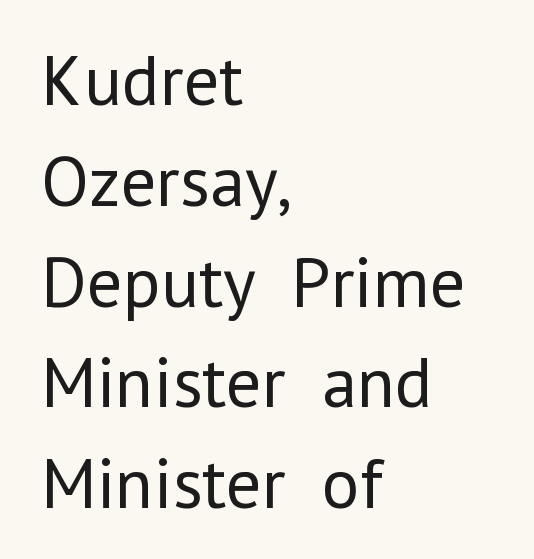
{"serif": "no", "italic": "no", "bold": "no", "weight": "regular", "width": "normal", "stroke_contrast": "low", "x_height": "medium", "monospaced": "no", "underline": "no", "align": "left", "line_spacing": "normal", "line_spacing_ratio": 1.4, "letter_spacing": "normal", "letter_spacing_em": 0.0, "glyph_px": 72}
